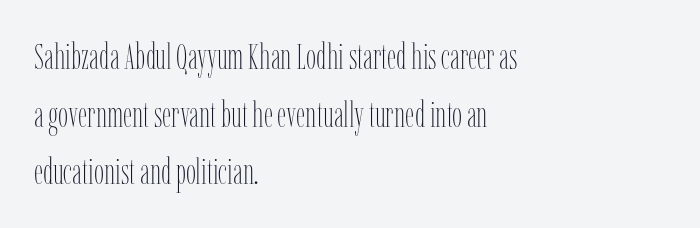
{"italic": "no", "bold": "no", "weight": "thin", "width": "condensed", "stroke_contrast": "low", "x_height": "medium", "monospaced": "no", "underline": "no", "align": "left", "line_spacing": "normal", "line_spacing_ratio": 1.6, "letter_spacing": "normal", "letter_spacing_em": 0.0, "glyph_px": 36}
